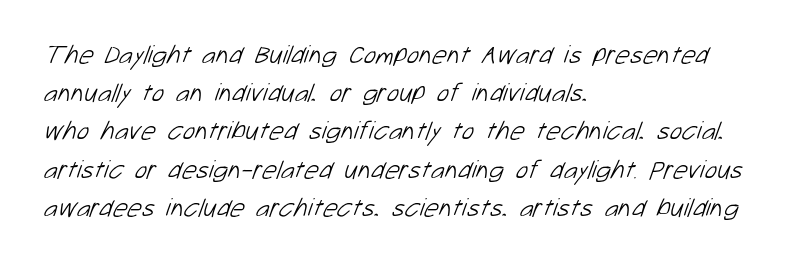
The image shows 26 px text type; set left-aligned, normal line spacing (1.47x), normal letter spacing, not underlined.
